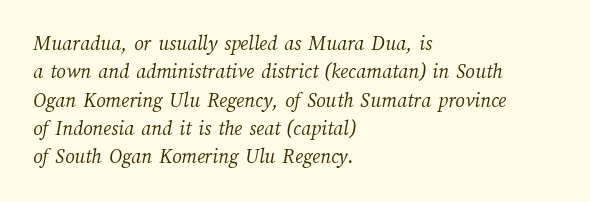
Q: Is the text bold? A: No.
Q: Is the text underlined? A: No.
Q: How is the paragraph aligned? A: Left-aligned.
Q: Is the spacing between letters normal or unusually wide? A: Normal.
Q: Is the spacing between lines tight, normal or loose? A: Normal.
